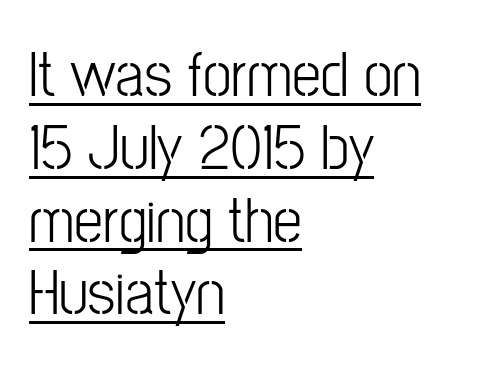
The strokes are not fattened; the text isn't bold. Posture: upright roman. Observe the absence of serifs on each vertical stroke in this sample. Looks like regular typesetting: each glyph gets only the width it needs. Quick note: underline on.
